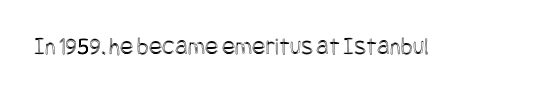
The image shows 25 px text type, upright; set normal letter spacing, not underlined.
